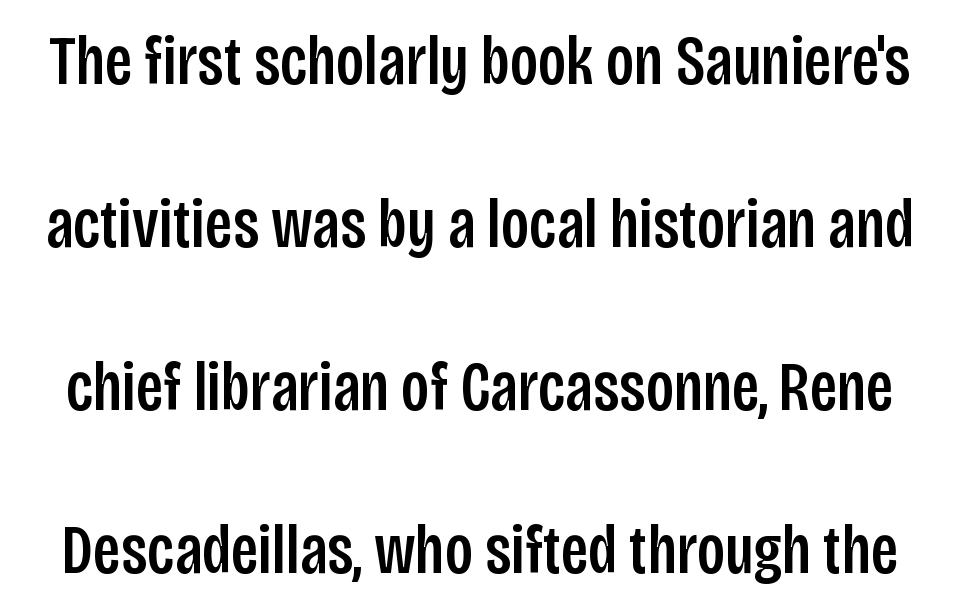
Q: Is the text italic (slanted)? A: No, it is upright.
Q: Is the typeface a serif or a sans-serif typeface? A: Sans-serif.
Q: Is the text underlined? A: No.
Q: Is the spacing between letters normal or unusually wide? A: Normal.
Q: Is the spacing between lines tight, normal or loose? A: Loose.
Q: Width (condensed, normal, or wide)? A: Condensed.
Q: Stroke contrast? A: Low.
Q: x-height? A: Large.
Q: Monospaced? A: No.
